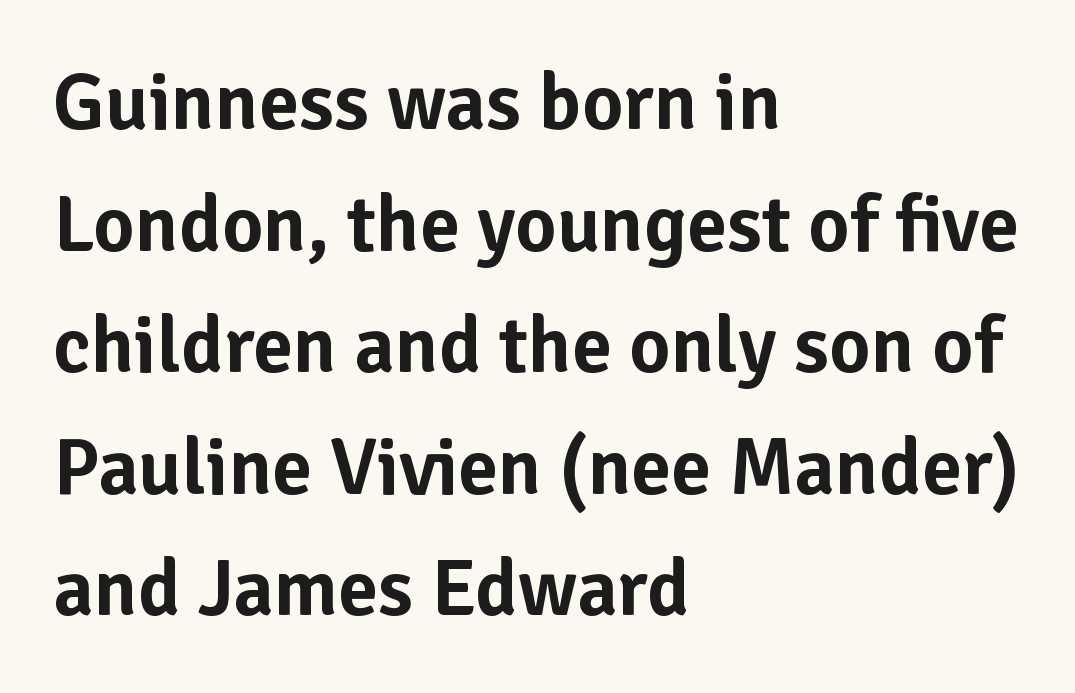
The passage is arranged the way most books set body copy — flush left. Is there much room between lines? A standard amount, neither cramped nor airy. Glyph-to-glyph distance matches everyday printed text. The typography opts for an upright posture over an oblique one. The face used here is proportionally spaced, like ordinary book or web type. The baseline area is clear.
